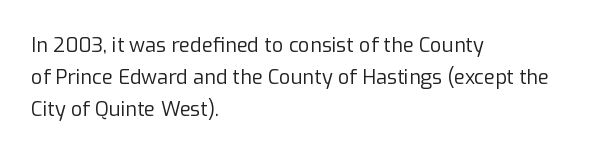
Caption: standard tracking, unaltered. The line-height multiplier appears to be the usual default. Type without underlining. This sample uses an upright cut, with every glyph sitting square on the baseline. This rendering uses left alignment, leaving the right contour irregular. The characters are drawn with everyday or finer stroke widths.
